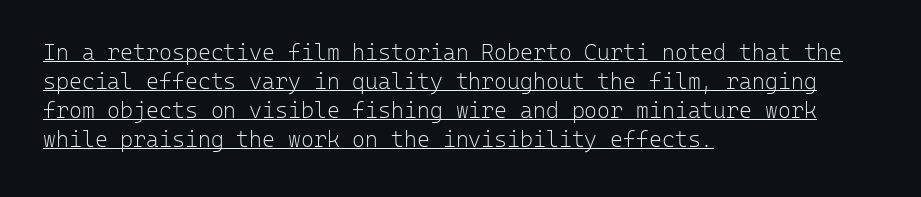
{"italic": "no", "bold": "no", "underline": "yes", "align": "left", "line_spacing": "normal", "line_spacing_ratio": 1.32, "letter_spacing": "normal", "letter_spacing_em": 0.0, "glyph_px": 22}
